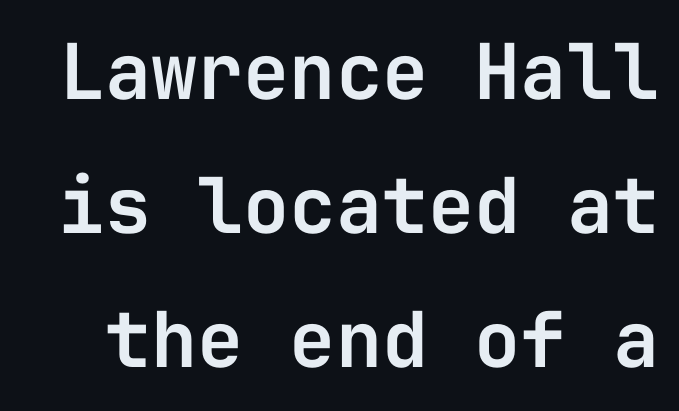
Q: Is the text italic (slanted)? A: No, it is upright.
Q: Is the typeface a serif or a sans-serif typeface? A: Sans-serif.
Q: Is the text underlined? A: No.
Q: Is the spacing between letters normal or unusually wide? A: Normal.
Q: Width (condensed, normal, or wide)? A: Normal.
Q: Stroke contrast? A: Low.
Q: x-height? A: Medium.
Q: Monospaced? A: Yes.
